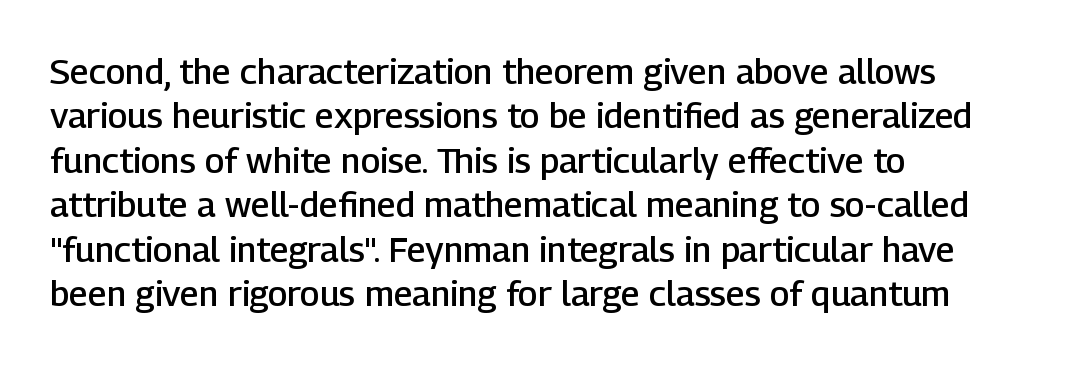
{"serif": "no", "italic": "no", "bold": "semi", "weight": "semibold", "width": "normal", "stroke_contrast": "low", "x_height": "medium", "monospaced": "no", "underline": "no", "align": "left", "line_spacing": "normal", "line_spacing_ratio": 1.27, "letter_spacing": "normal", "letter_spacing_em": 0.0, "glyph_px": 35}
